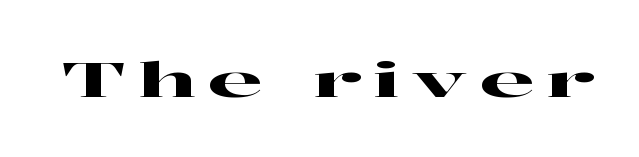
The image shows 49 px wide serif type, upright; set unusually wide letter spacing (+0.24 em), not underlined; high stroke contrast and a medium x-height.
